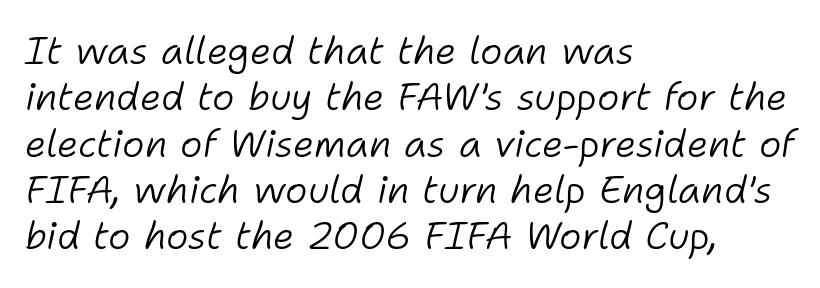
The rag falls on the right side of this text block. Letter spacing: default. Slanted lettering throughout. Nothing heavy about these letters — not bold at all. Spacing verdict: proportional, widths tailored to each character.
